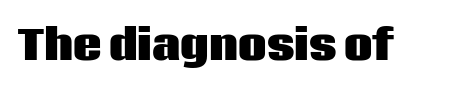
{"serif": "no", "italic": "no", "bold": "yes", "weight": "heavy", "width": "normal", "stroke_contrast": "low", "x_height": "large", "monospaced": "no", "underline": "no", "letter_spacing": "normal", "letter_spacing_em": 0.0, "glyph_px": 40}
